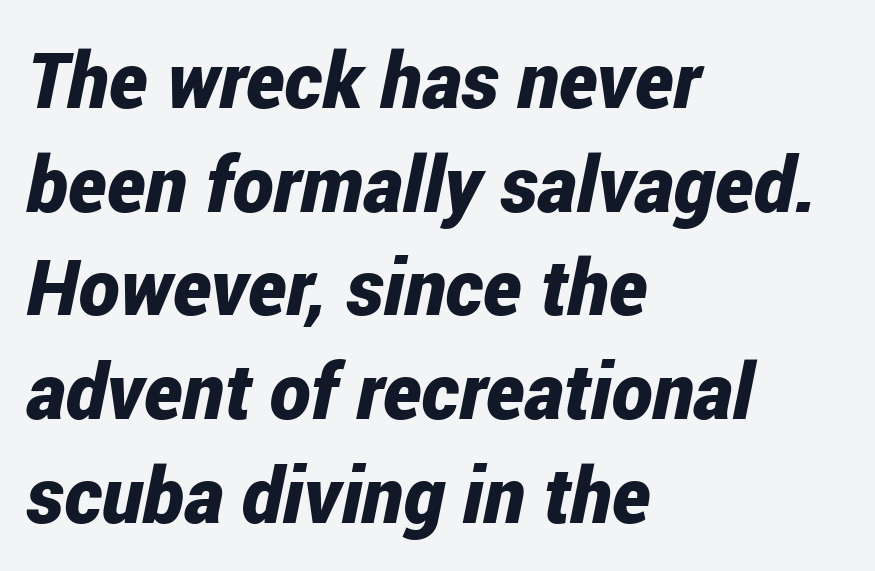
Descenders are the only things crossing below the line. The rendering uses natural spacing where letterforms have individual widths. Notice how thick the strokes are: this is what a full bold looks like. The letterforms sit shoulder to shoulder at normal distance.
